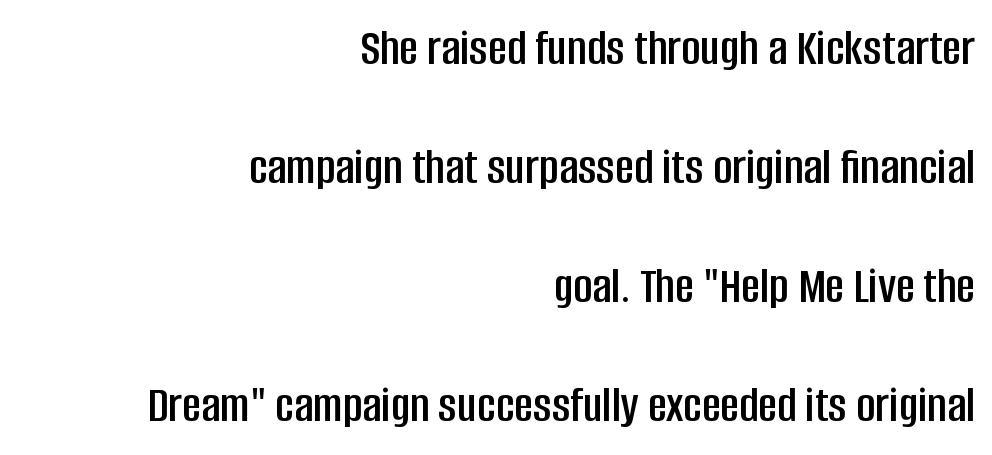
The image shows 52 px condensed sans-serif type, upright; set right-aligned, loose line spacing (2.29x), normal letter spacing, not underlined; low stroke contrast and a large x-height.
